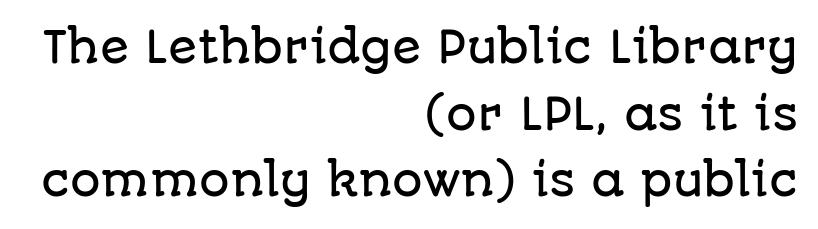
Font category for this specimen: sans-serif. Default kerning and tracking; the words read as compact shapes. Does the leading feel generous? No, just average. In CSS terms this would be text-align: right.
